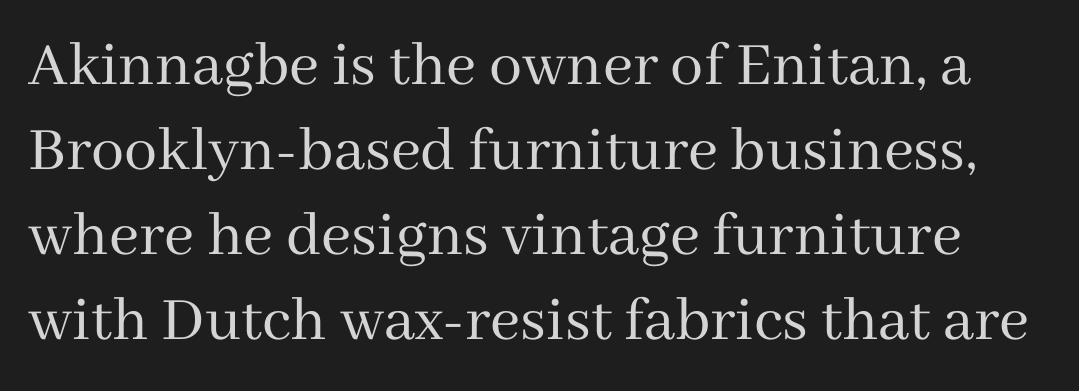
{"serif": "yes", "italic": "no", "bold": "no", "weight": "regular", "width": "normal", "stroke_contrast": "medium", "x_height": "medium", "monospaced": "no", "underline": "no", "line_spacing": "normal", "line_spacing_ratio": 1.29, "letter_spacing": "normal", "letter_spacing_em": 0.0, "glyph_px": 66}
